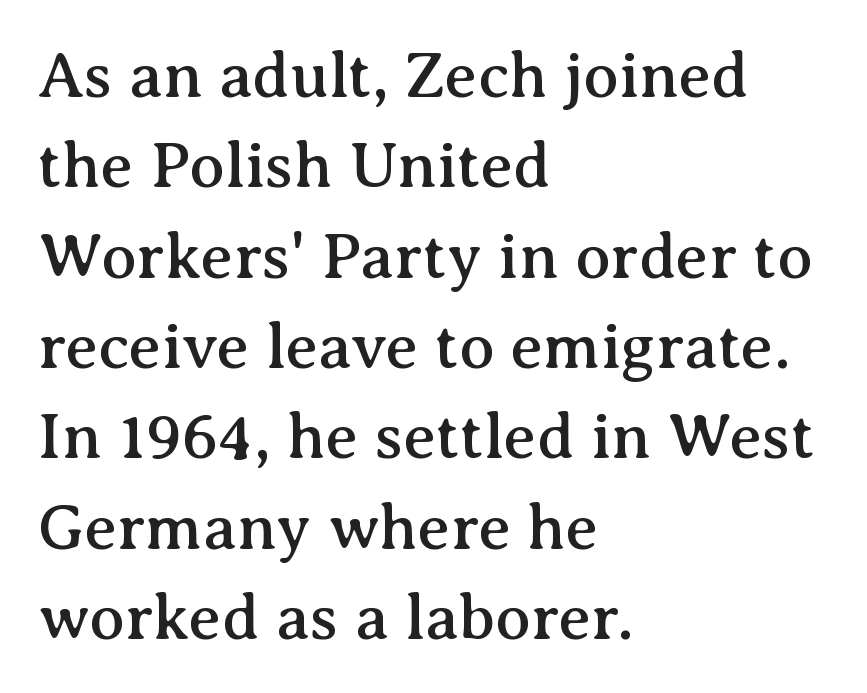
Q: Is the text italic (slanted)? A: No, it is upright.
Q: Is the typeface a serif or a sans-serif typeface? A: Serif.
Q: Is the text underlined? A: No.
Q: How is the paragraph aligned? A: Left-aligned.
Q: Is the spacing between letters normal or unusually wide? A: Normal.
Q: Is the spacing between lines tight, normal or loose? A: Normal.
Q: Width (condensed, normal, or wide)? A: Normal.
Q: Stroke contrast? A: Medium.
Q: x-height? A: Medium.
Q: Monospaced? A: No.
